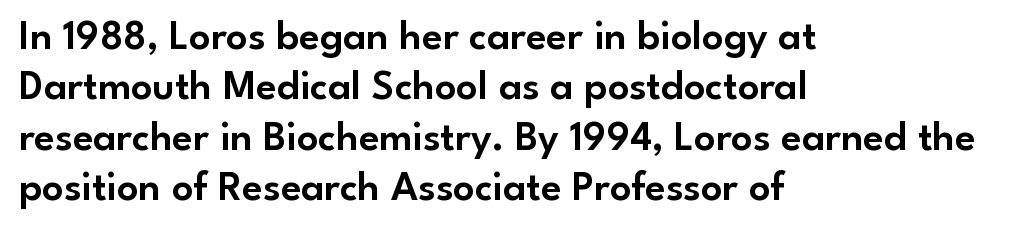
Glance below the letters and you will spot only blank space. Default kerning and tracking; the words read as compact shapes. Visually the block forms a straight wall on the left and a jagged coastline on the right. Varying glyph widths throughout — classic text-font behaviour. Every character sits straight up, as roman type does. The characters display no serif detailing; their extremities are plain.
